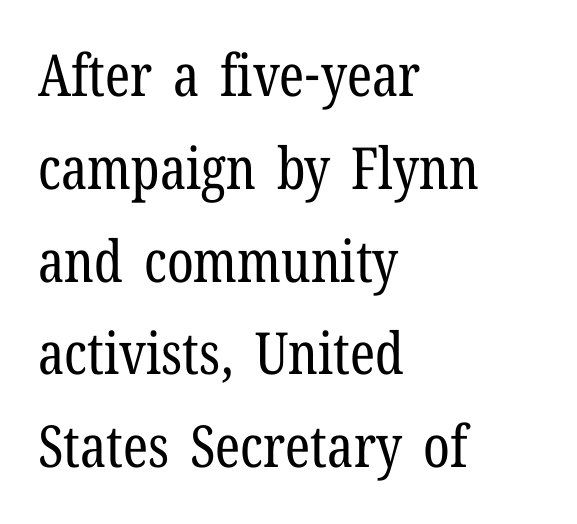
{"serif": "yes", "italic": "no", "bold": "no", "weight": "regular", "width": "condensed", "stroke_contrast": "low", "x_height": "medium", "monospaced": "no", "underline": "no", "align": "left", "line_spacing": "normal", "line_spacing_ratio": 1.6, "letter_spacing": "normal", "letter_spacing_em": 0.0, "glyph_px": 58}
